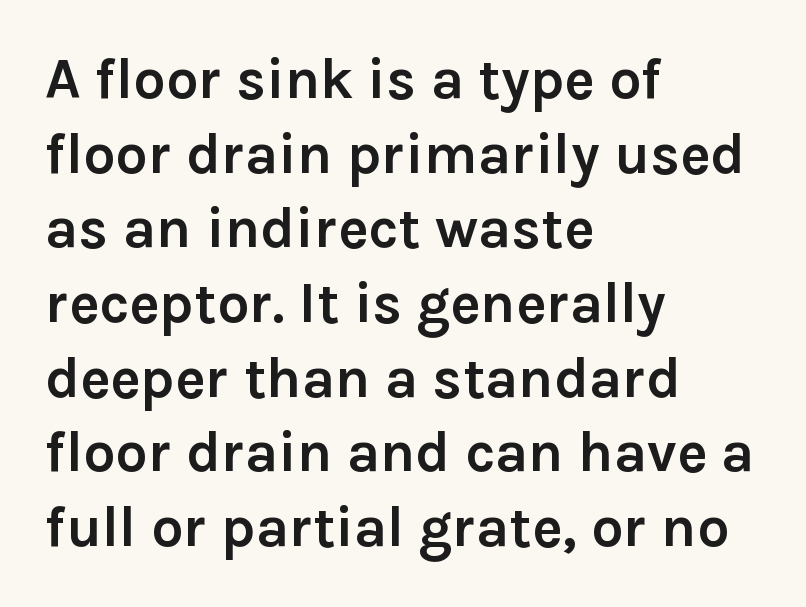
{"serif": "no", "italic": "no", "bold": "yes", "weight": "semibold", "width": "normal", "stroke_contrast": "low", "x_height": "medium", "monospaced": "no", "underline": "no", "align": "left", "line_spacing": "normal", "line_spacing_ratio": 1.31, "letter_spacing": "normal", "letter_spacing_em": 0.0, "glyph_px": 57}
